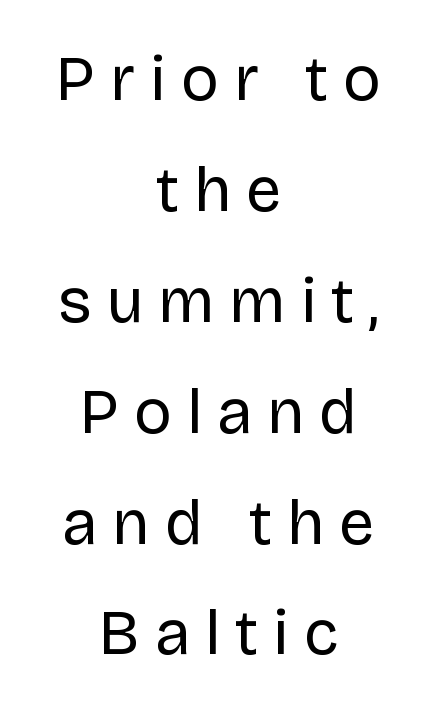
Q: Is the text bold? A: No.
Q: Is the text italic (slanted)? A: No, it is upright.
Q: Is the typeface a serif or a sans-serif typeface? A: Sans-serif.
Q: Is the text underlined? A: No.
Q: How is the paragraph aligned? A: Centered.
Q: Is the spacing between letters normal or unusually wide? A: Unusually wide.
Q: Width (condensed, normal, or wide)? A: Normal.
Q: Stroke contrast? A: Low.
Q: x-height? A: Large.
Q: Monospaced? A: No.
